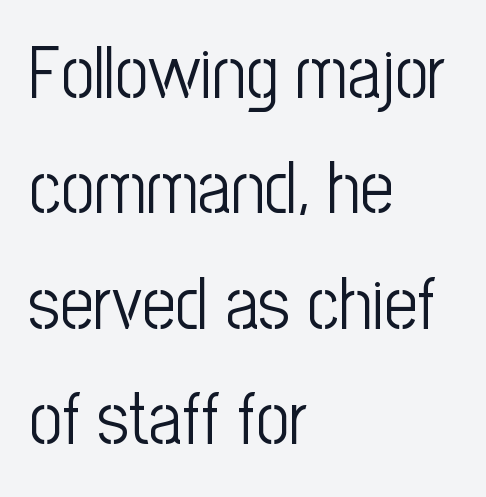
The image shows 73 px light, condensed sans-serif type, upright; set left-aligned, normal line spacing (1.58x), normal letter spacing, not underlined; low stroke contrast and a medium x-height.
